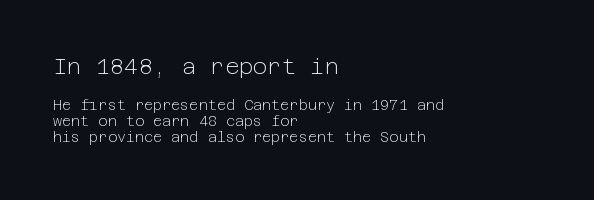
Q: Is the text bold? A: No.
Q: Is the text italic (slanted)? A: No, it is upright.
Q: Is the text underlined? A: No.
Q: How is the paragraph aligned? A: Left-aligned.
Q: Is the spacing between letters normal or unusually wide? A: Normal.
Q: Is the spacing between lines tight, normal or loose? A: Tight.
Q: Which block of text is set in a larger size, the first (top) or the second (bottom)? A: The first (top) one.
